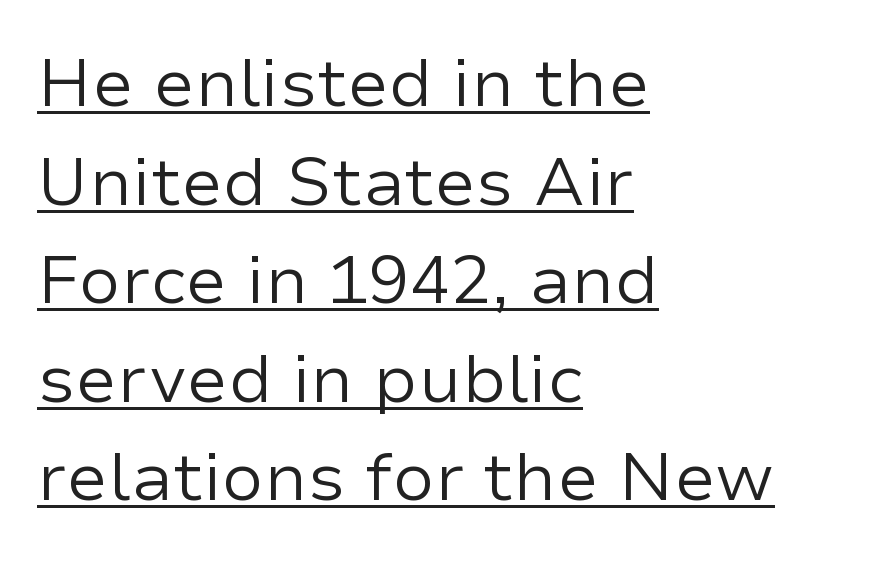
When letters stand straight like this, we call the style roman or upright. Stroke mass is kept to a normal reading level or below. These lines are rendered in a variable-pitch font. These lines are composed in type without serifs. A classic flush-left, rag-right setting is used for this passage.
